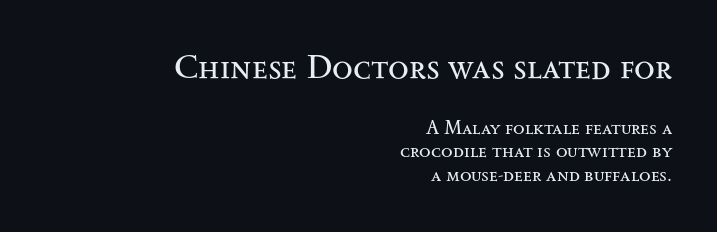
{"serif": "yes", "italic": "no", "bold": "no", "weight": "regular", "width": "wide", "stroke_contrast": "medium", "x_height": "small", "monospaced": "no", "underline": "no", "align": "right", "line_spacing": "normal", "line_spacing_ratio": 1.25, "letter_spacing": "normal", "letter_spacing_em": 0.0, "larger_block": "first", "size_ratio": 1.79, "glyph_px": 34}
